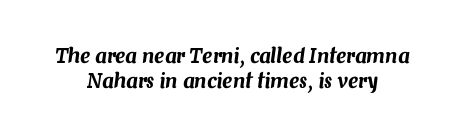
{"italic": "yes", "lean": "right", "slant_degrees": 7, "underline": "no", "align": "center", "line_spacing": "normal", "line_spacing_ratio": 1.25, "letter_spacing": "normal", "letter_spacing_em": 0.0, "glyph_px": 20}
